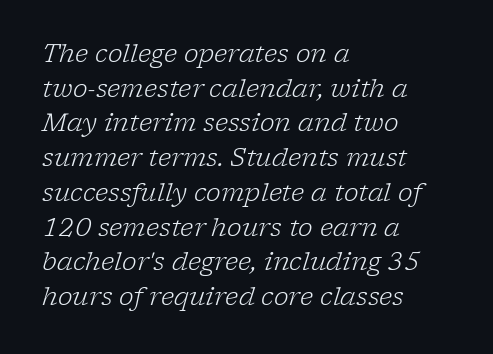
The image shows 25 px text type, italic (leaning right); set left-aligned, normal line spacing (1.39x), normal letter spacing, not underlined.
